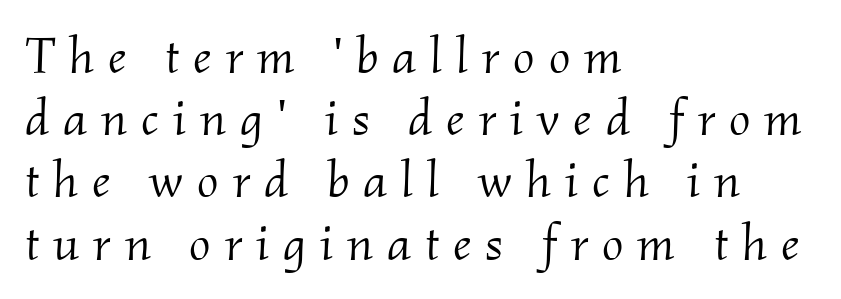
Q: Is the text bold? A: No.
Q: Is the text italic (slanted)? A: Yes, it leans right by about 2 degrees.
Q: Is the typeface a serif or a sans-serif typeface? A: Serif.
Q: Is the text underlined? A: No.
Q: How is the paragraph aligned? A: Left-aligned.
Q: Is the spacing between letters normal or unusually wide? A: Unusually wide.
Q: Width (condensed, normal, or wide)? A: Normal.
Q: Stroke contrast? A: Medium.
Q: x-height? A: Small.
Q: Monospaced? A: No.
